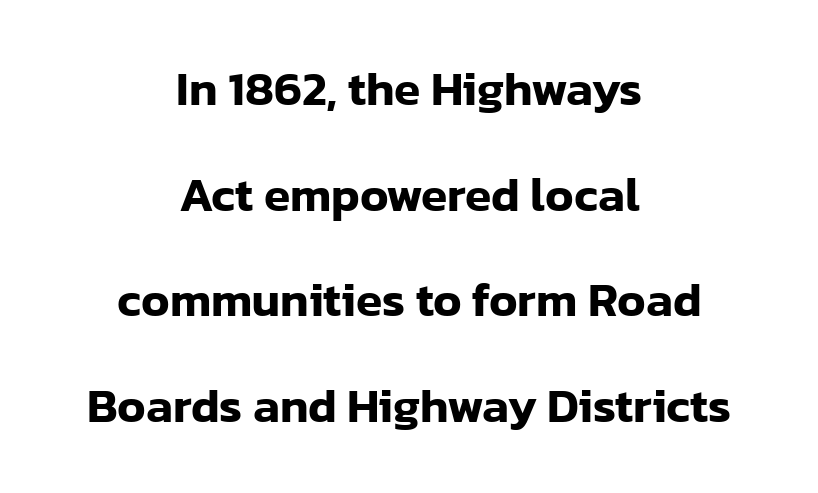
Q: Is the text italic (slanted)? A: No, it is upright.
Q: Is the typeface a serif or a sans-serif typeface? A: Sans-serif.
Q: Is the text underlined? A: No.
Q: How is the paragraph aligned? A: Centered.
Q: Is the spacing between letters normal or unusually wide? A: Normal.
Q: Is the spacing between lines tight, normal or loose? A: Loose.
Q: Width (condensed, normal, or wide)? A: Normal.
Q: Stroke contrast? A: Low.
Q: x-height? A: Medium.
Q: Monospaced? A: No.
